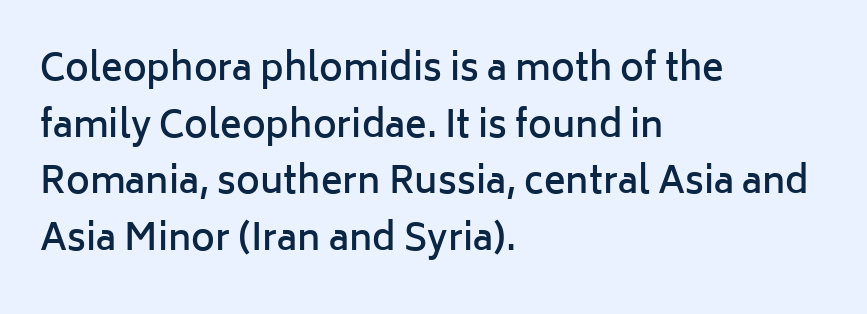
This is the regular roman posture of the typeface. Leftover space on each line is placed entirely after the last word. The typeface chosen for these lines omits serifs. How would I describe the line gaps? Plain and ordinary.
